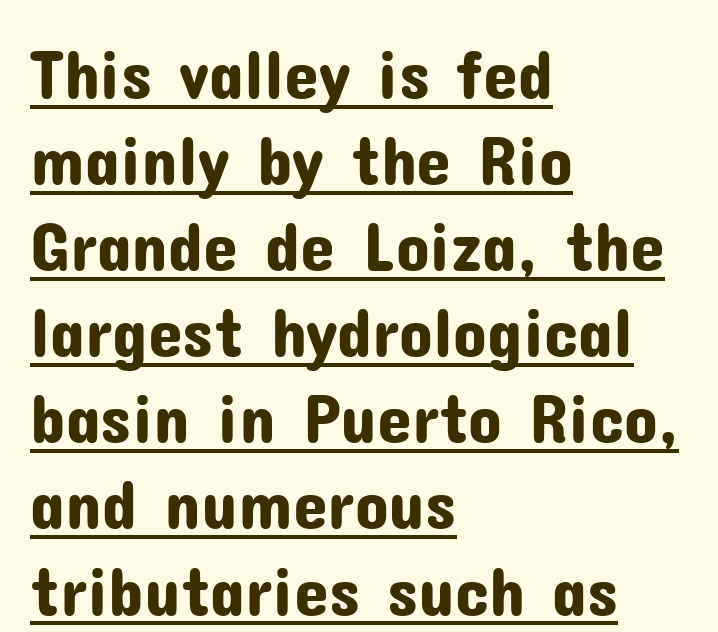
Q: Is the text italic (slanted)? A: No, it is upright.
Q: Is the typeface a serif or a sans-serif typeface? A: Sans-serif.
Q: Is the text underlined? A: Yes.
Q: How is the paragraph aligned? A: Left-aligned.
Q: Is the spacing between letters normal or unusually wide? A: Normal.
Q: Width (condensed, normal, or wide)? A: Normal.
Q: Stroke contrast? A: Low.
Q: x-height? A: Medium.
Q: Monospaced? A: No.
